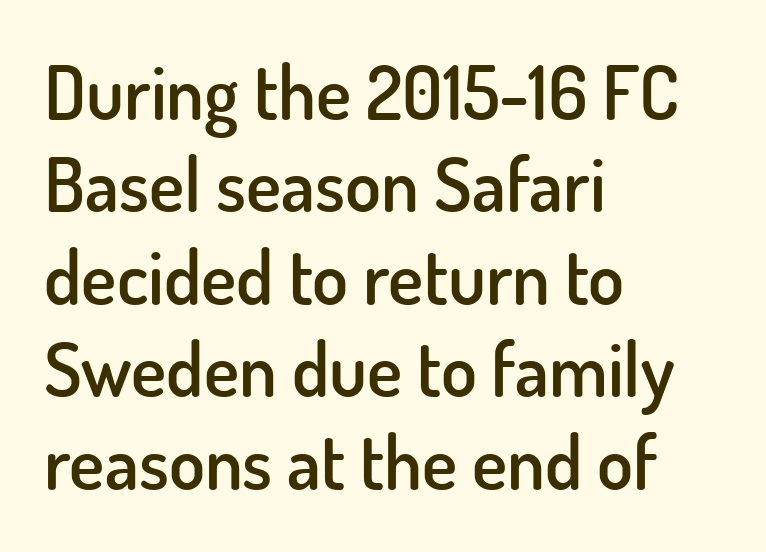
The image shows 74 px semibold sans-serif type, upright; set left-aligned, normal line spacing (1.25x), normal letter spacing, not underlined; low stroke contrast and a small x-height.
